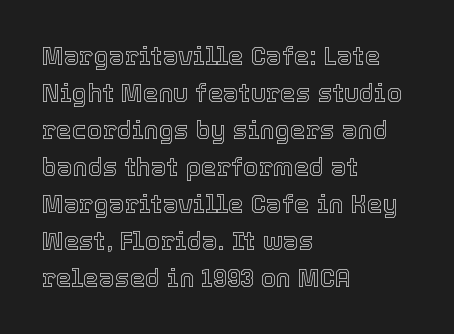
The image shows 25 px text type, upright; set left-aligned, normal line spacing (1.48x), normal letter spacing, not underlined.
